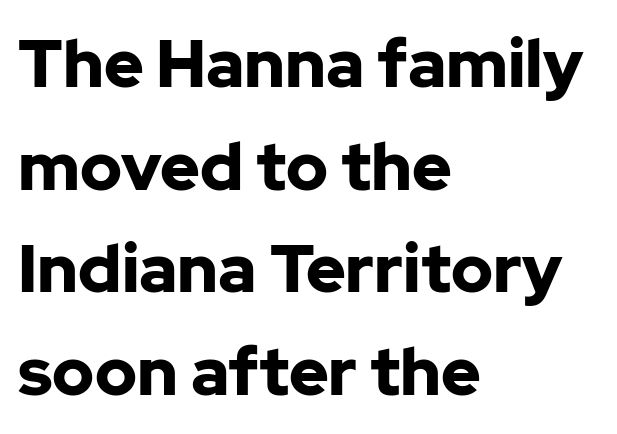
Q: Is the text bold? A: Yes.
Q: Is the text italic (slanted)? A: No, it is upright.
Q: Is the typeface a serif or a sans-serif typeface? A: Sans-serif.
Q: Is the text underlined? A: No.
Q: How is the paragraph aligned? A: Left-aligned.
Q: Is the spacing between letters normal or unusually wide? A: Normal.
Q: Is the spacing between lines tight, normal or loose? A: Normal.
Q: Width (condensed, normal, or wide)? A: Normal.
Q: Stroke contrast? A: Low.
Q: x-height? A: Medium.
Q: Monospaced? A: No.
